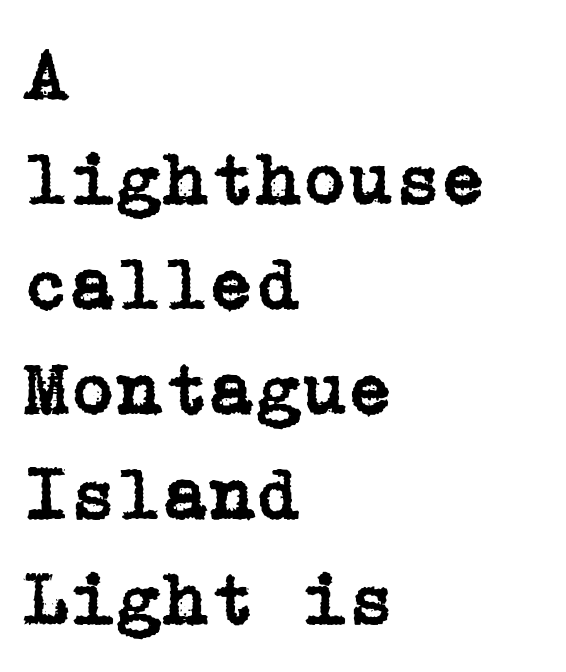
The text was rendered using a seriffed face with decorative stroke endings. The type is set solid horizontally, with unmodified tracking. Has an underline been added? It has not. Reading down the block, your eye returns to a fixed left position each line. Quick note: interline space is typical.
